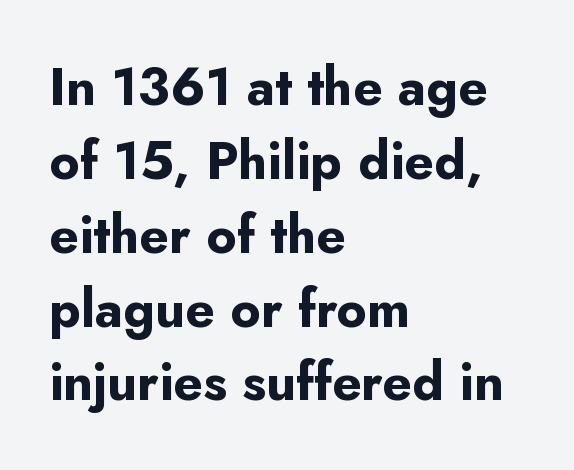
{"serif": "no", "italic": "no", "bold": "yes", "weight": "bold", "width": "normal", "stroke_contrast": "low", "x_height": "small", "monospaced": "no", "underline": "no", "align": "left", "line_spacing": "normal", "line_spacing_ratio": 1.42, "letter_spacing": "normal", "letter_spacing_em": 0.0, "glyph_px": 52}
